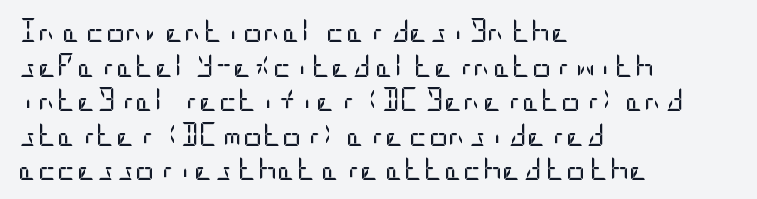
{"italic": "no", "bold": "no", "underline": "no", "align": "left", "line_spacing": "normal", "line_spacing_ratio": 1.44, "letter_spacing": "normal", "letter_spacing_em": 0.0, "glyph_px": 24}
